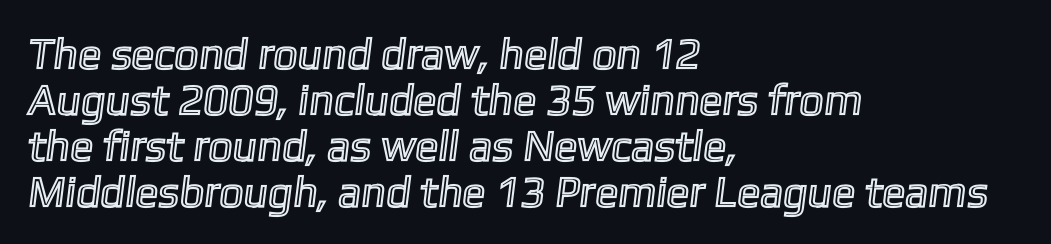
The image shows 43 px text type; set left-aligned, tight line spacing (1.07x), normal letter spacing, not underlined; a medium x-height.
